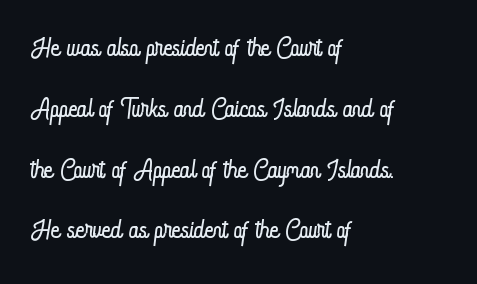
{"bold": "no", "weight": "light", "width": "condensed", "stroke_contrast": "low", "x_height": "small", "monospaced": "no", "underline": "no", "align": "left", "line_spacing": "normal", "line_spacing_ratio": 1.6, "letter_spacing": "normal", "letter_spacing_em": 0.0, "glyph_px": 38}
